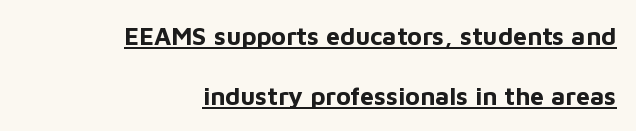
Q: Is the text bold? A: Yes.
Q: Is the text italic (slanted)? A: No, it is upright.
Q: Is the text underlined? A: Yes.
Q: How is the paragraph aligned? A: Right-aligned.
Q: Is the spacing between letters normal or unusually wide? A: Normal.
Q: Is the spacing between lines tight, normal or loose? A: Loose.
